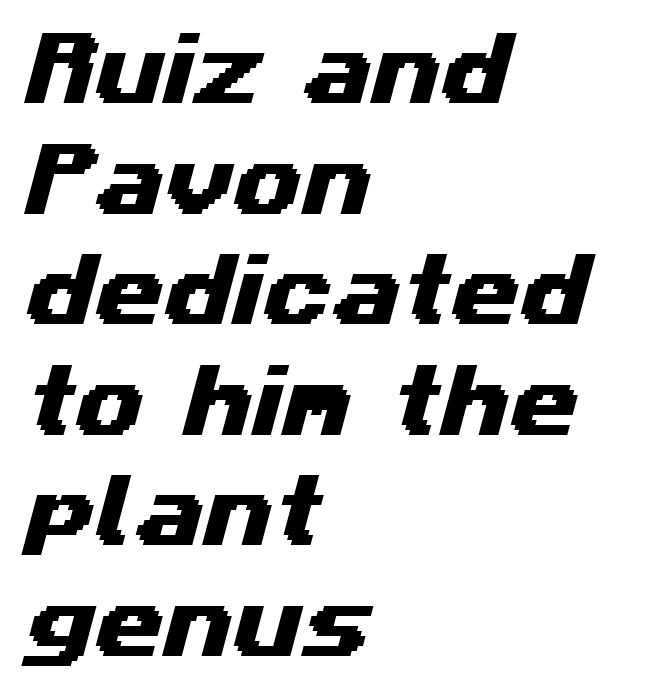
The image shows 79 px wide sans-serif type; set left-aligned, normal line spacing (1.4x), normal letter spacing, not underlined; medium stroke contrast and a medium x-height.
